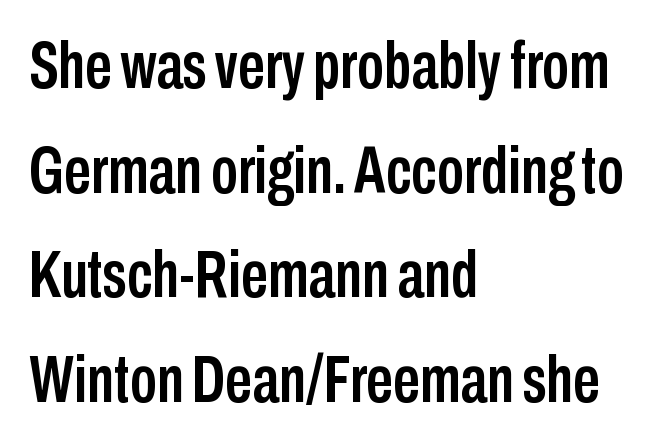
The image shows 67 px condensed sans-serif type, upright; set left-aligned, normal line spacing (1.56x), normal letter spacing, not underlined; low stroke contrast and a medium x-height.
